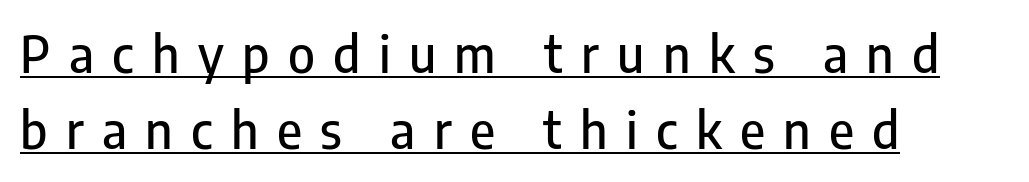
{"serif": "no", "italic": "no", "width": "condensed", "stroke_contrast": "low", "x_height": "medium", "monospaced": "no", "underline": "yes", "align": "left", "line_spacing": "normal", "line_spacing_ratio": 1.5, "letter_spacing": "wide", "letter_spacing_em": 0.36, "glyph_px": 51}
